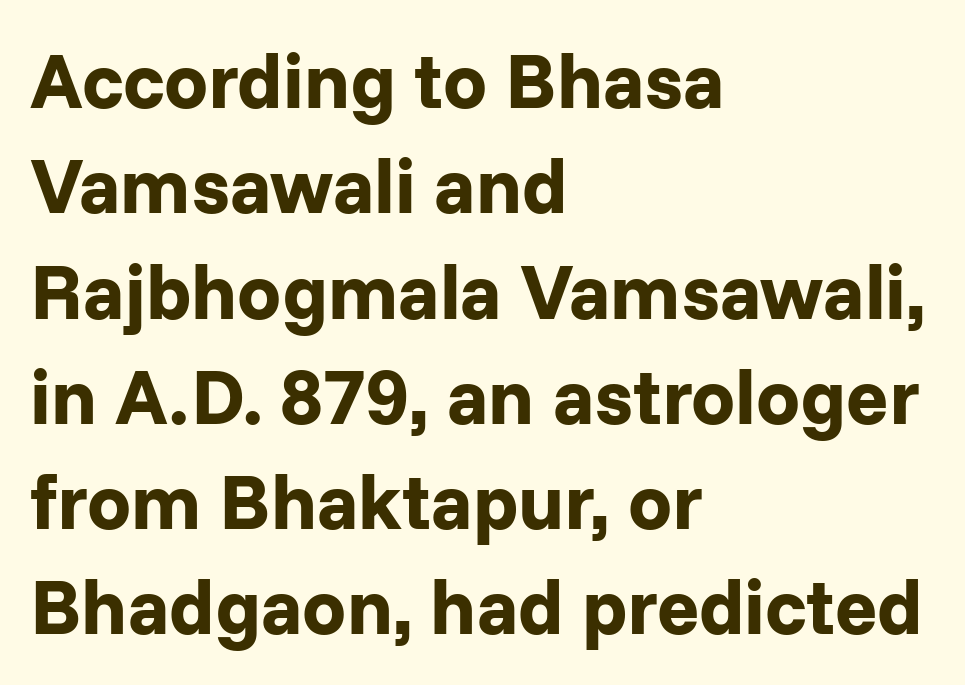
The image shows 78 px bold sans-serif type, upright; set left-aligned, normal line spacing (1.35x), normal letter spacing, not underlined; low stroke contrast and a medium x-height.
